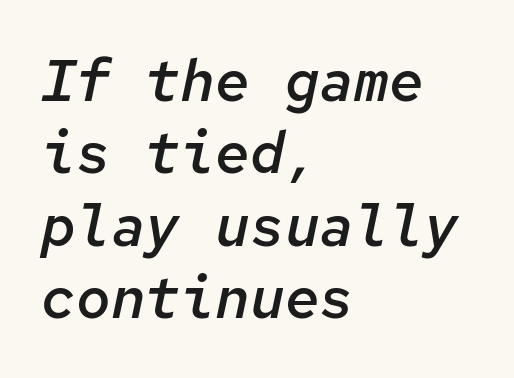
{"italic": "yes", "lean": "right", "slant_degrees": 12, "bold": "semi", "weight": "semibold", "width": "normal", "stroke_contrast": "low", "x_height": "medium", "monospaced": "yes", "underline": "no", "align": "left", "line_spacing": "normal", "line_spacing_ratio": 1.25, "letter_spacing": "normal", "letter_spacing_em": 0.0, "glyph_px": 58}
